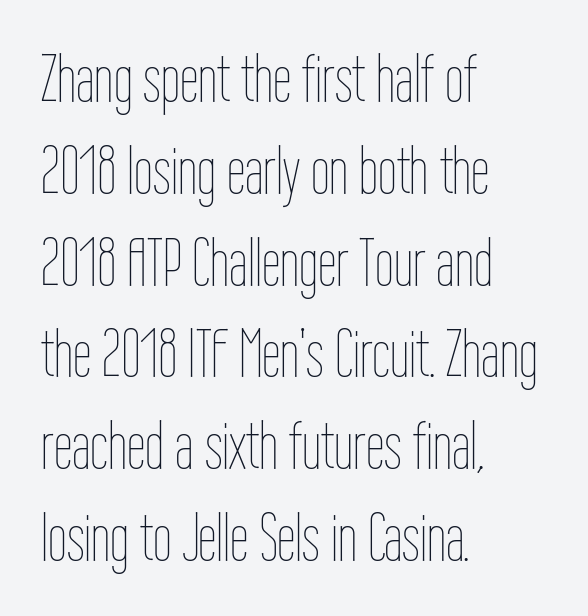
Q: Is the text bold? A: No.
Q: Is the text italic (slanted)? A: No, it is upright.
Q: Is the text underlined? A: No.
Q: How is the paragraph aligned? A: Left-aligned.
Q: Is the spacing between letters normal or unusually wide? A: Normal.
Q: Is the spacing between lines tight, normal or loose? A: Normal.
Q: Width (condensed, normal, or wide)? A: Condensed.
Q: Stroke contrast? A: Low.
Q: x-height? A: Medium.
Q: Monospaced? A: No.
